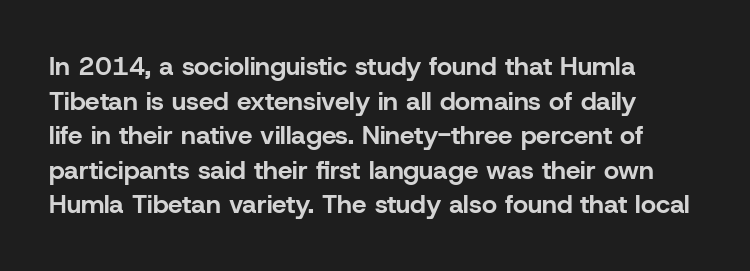
The image shows 26 px bold type, upright; set left-aligned, normal line spacing (1.33x), normal letter spacing, not underlined.
